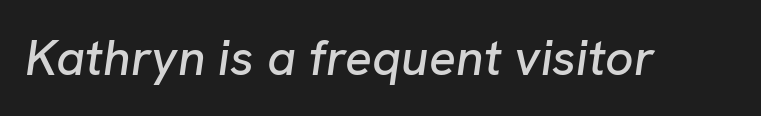
Looks like regular typesetting: each glyph gets only the width it needs. The strip under each line holds only bare page. Every character sits at an angle, as italics do. The rendering keeps characters at their native spacing.
